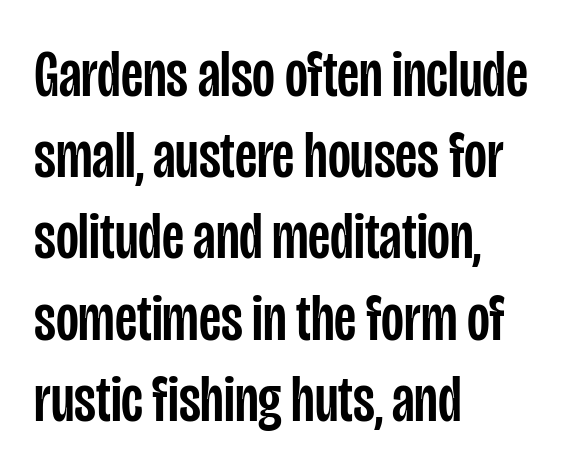
Each word holds together tightly as a unit, with standard inter-letter gaps. The passage shown is typeset with a sans-serif family. The strip under each line holds only bare page. The paragraph shown leans on its left margin.
